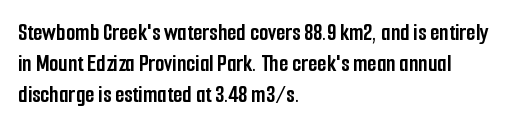
If you measured baseline to baseline, you'd find a middling distance. The specimen reads as upright at a glance. Glyph-to-glyph distance matches everyday printed text. Heavy, bold letterforms. Each row of text sits above clean, open space.
